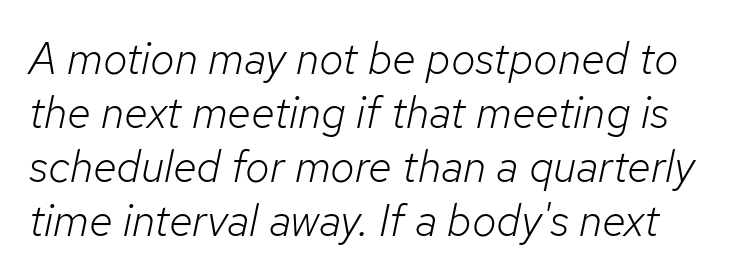
Q: Is the text bold? A: No.
Q: Is the text italic (slanted)? A: Yes, it leans right by about 12 degrees.
Q: Is the text underlined? A: No.
Q: Is the spacing between letters normal or unusually wide? A: Normal.
Q: Width (condensed, normal, or wide)? A: Normal.
Q: Stroke contrast? A: Low.
Q: x-height? A: Medium.
Q: Monospaced? A: No.
